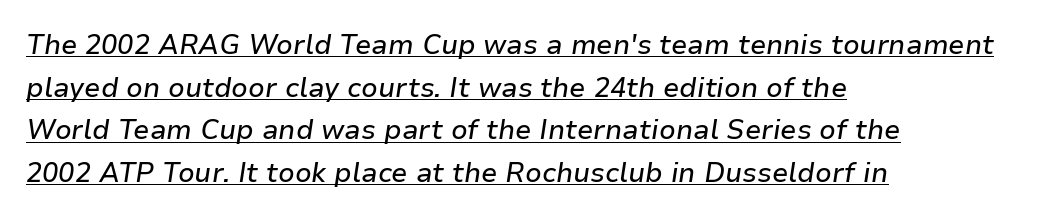
The image shows 27 px text type, italic (leaning right); set left-aligned, normal line spacing (1.58x), normal letter spacing, underlined.
